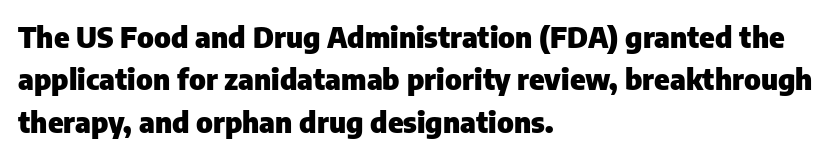
Q: Is the text bold? A: Yes.
Q: Is the text italic (slanted)? A: No, it is upright.
Q: Is the typeface a serif or a sans-serif typeface? A: Sans-serif.
Q: Is the text underlined? A: No.
Q: How is the paragraph aligned? A: Left-aligned.
Q: Is the spacing between letters normal or unusually wide? A: Normal.
Q: Is the spacing between lines tight, normal or loose? A: Normal.
Q: Width (condensed, normal, or wide)? A: Normal.
Q: Stroke contrast? A: Low.
Q: x-height? A: Medium.
Q: Monospaced? A: No.
